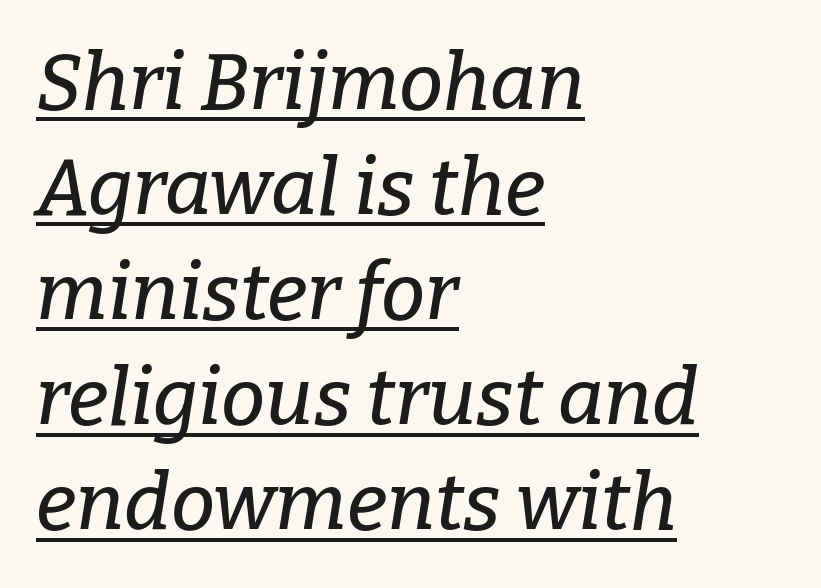
The image shows 79 px serif type, italic (leaning right); set left-aligned, normal line spacing (1.33x), normal letter spacing, underlined; low stroke contrast and a medium x-height.
